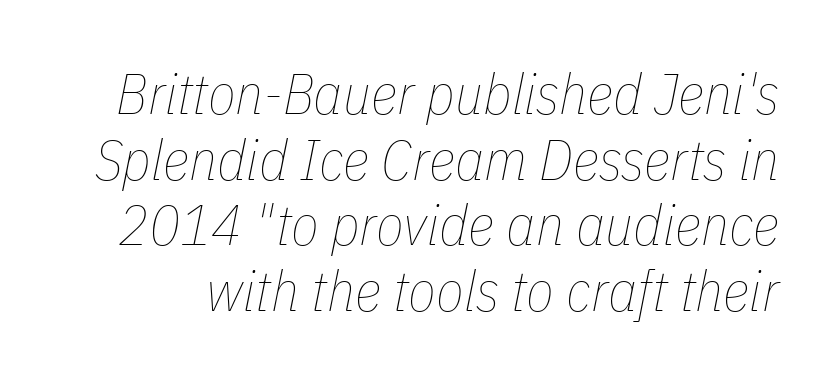
Q: Is the text bold? A: No.
Q: Is the text italic (slanted)? A: Yes, it leans right by about 11 degrees.
Q: Is the text underlined? A: No.
Q: Is the spacing between letters normal or unusually wide? A: Normal.
Q: Is the spacing between lines tight, normal or loose? A: Tight.
Q: Width (condensed, normal, or wide)? A: Condensed.
Q: Stroke contrast? A: Low.
Q: x-height? A: Medium.
Q: Monospaced? A: No.
